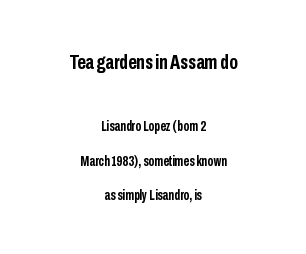
Bigger letters appear in the top chunk; the bottom chunk is reduced. The rendering uses a large line-height, opening up the rows. Notice how the passage keeps no hard edge, just a central spine. Standard letterfit; no display-style spreading of the glyphs.
